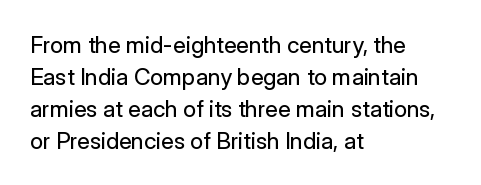
The image shows 23 px text type, upright; set left-aligned, normal line spacing (1.39x), normal letter spacing, not underlined.
